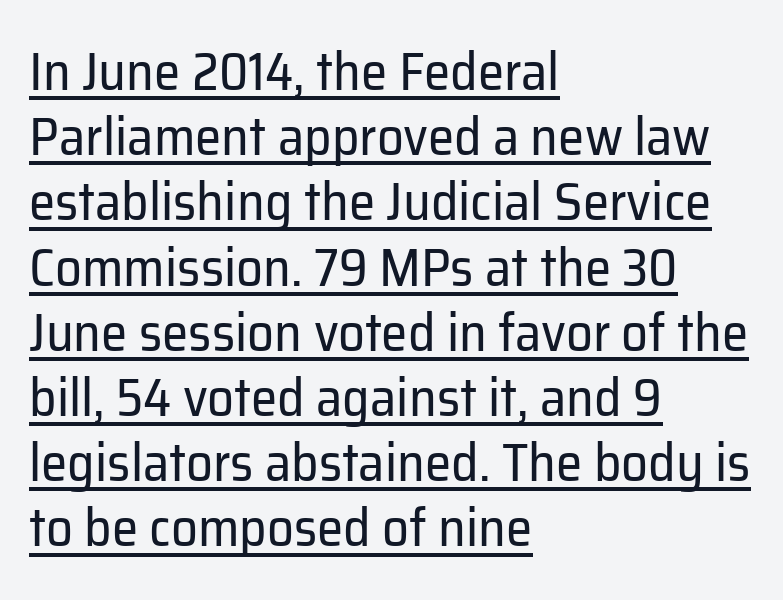
{"serif": "no", "italic": "no", "bold": "no", "weight": "regular", "width": "normal", "stroke_contrast": "low", "x_height": "medium", "monospaced": "no", "underline": "yes", "align": "left", "line_spacing_ratio": 1.23, "letter_spacing": "normal", "letter_spacing_em": 0.0, "glyph_px": 53}
